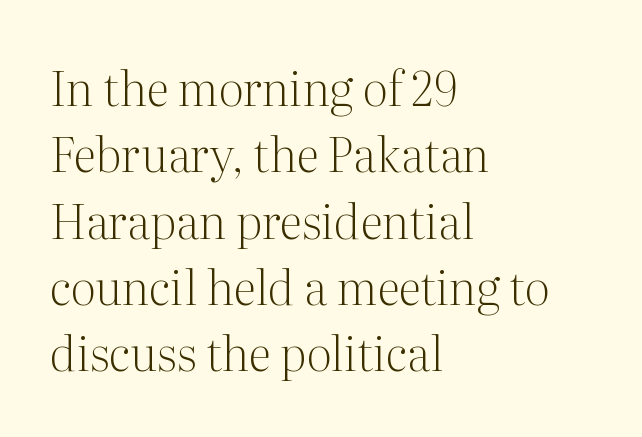
The face used here is rendered with its standard letterfit. These lines are rendered in a variable-pitch font. The letters look calm and open, with moderate or lighter stems. Casual observation: everything's shoved over to the left. Any mark beneath the type? The region is blank.
